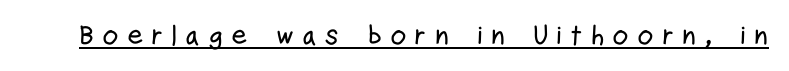
The image shows 28 px condensed sans-serif type, upright; set unusually wide letter spacing (+0.28 em), underlined; low stroke contrast and a medium x-height.
